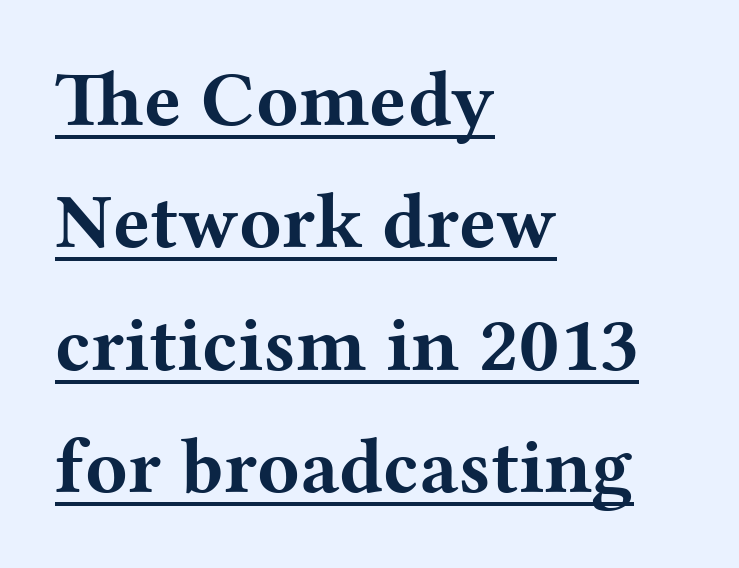
Yep, those are serifs on the letters. The passage shown has conventional tracking throughout. Leftover space on each line is placed entirely after the last word. Do the characters align in a grid? No, the font is proportional. Every word sits above its own underline. Posture: straight, roman, zero tilt.
